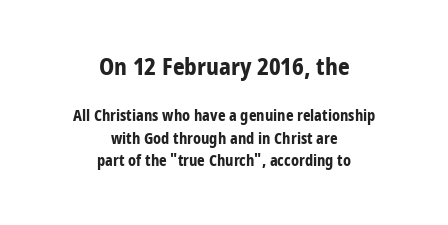
These lines keep a tight, regular rhythm from letter to letter. The specimen omits any rule beneath the text block's lines. When letters stand straight like this, we call the style roman or upright. The lines in this sample share a center point and differ in where they start and stop.
